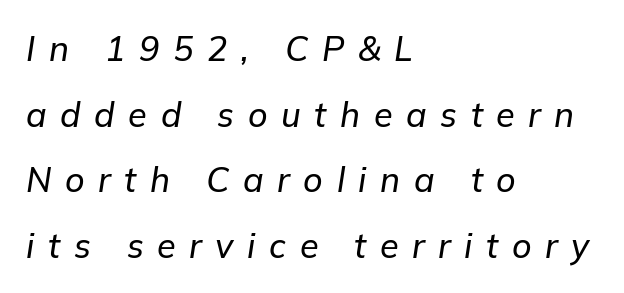
The image shows 34 px text type, italic (leaning right); set left-aligned, loose line spacing (1.93x), unusually wide letter spacing (+0.4 em), not underlined; low stroke contrast and a medium x-height.
